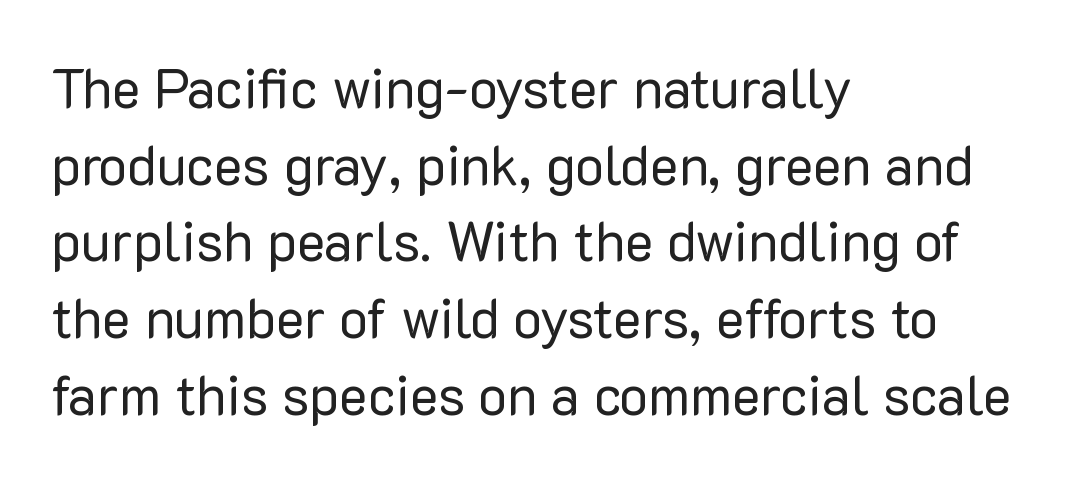
The image shows 54 px regular-weight sans-serif type, upright; set left-aligned, normal line spacing (1.42x), normal letter spacing, not underlined; low stroke contrast and a medium x-height.
